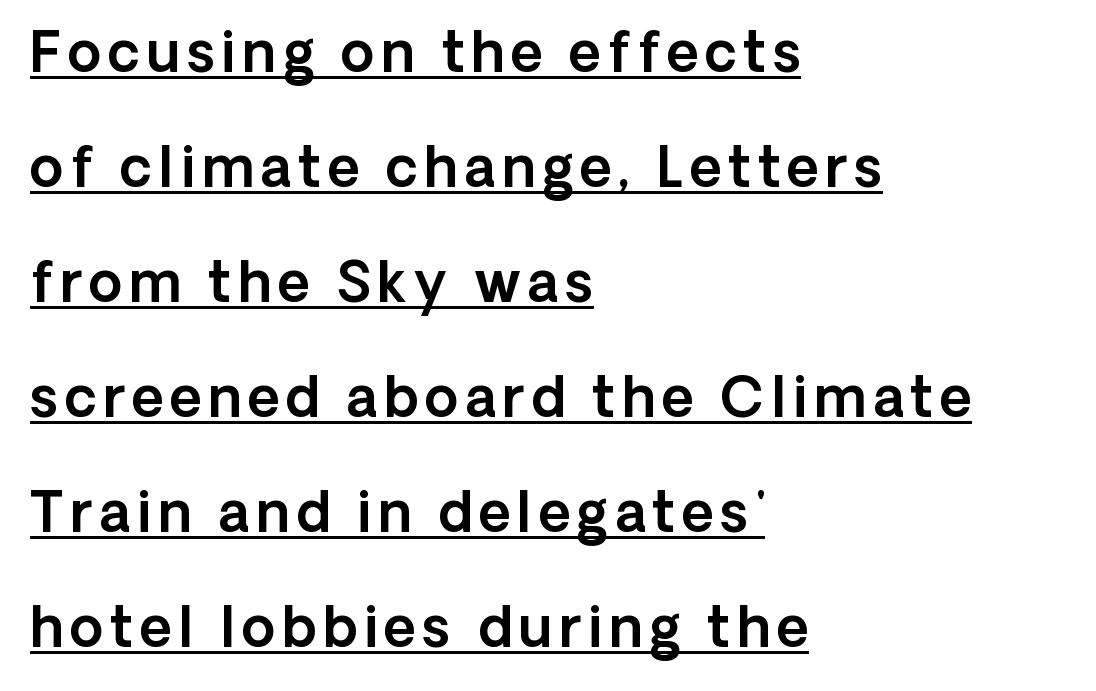
The ragged edge is on the right, which tells us the setting is flush left. Italic? Not at all — the glyphs are vertical. Like a heading marked for emphasis, these lines bear an underscore. One glance says open: line gaps are wider than usual.
